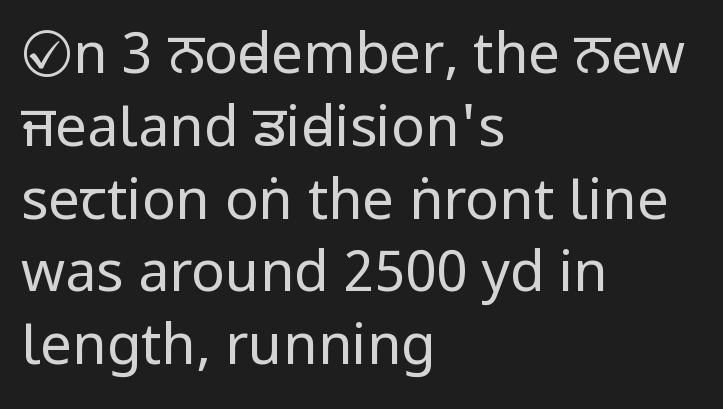
{"serif": "no", "italic": "no", "bold": "no", "weight": "regular", "width": "condensed", "stroke_contrast": "low", "x_height": "large", "monospaced": "no", "underline": "no", "align": "left", "line_spacing": "normal", "line_spacing_ratio": 1.3, "letter_spacing": "normal", "letter_spacing_em": 0.0, "glyph_px": 56}
